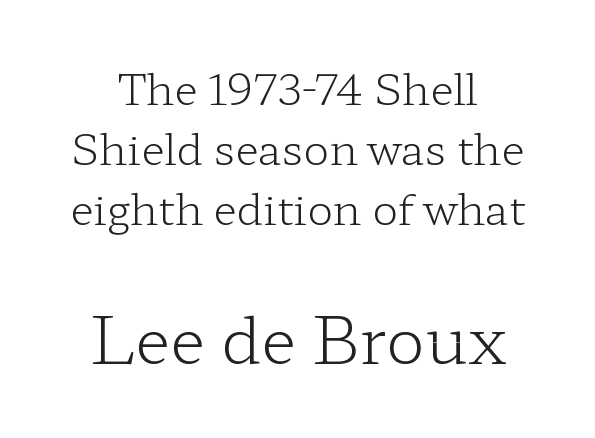
The image shows 65 px light, wide serif type, upright; set centered, normal line spacing (1.4x), normal letter spacing, not underlined; the second (bottom) block is 1.51x larger; low stroke contrast and a medium x-height.
